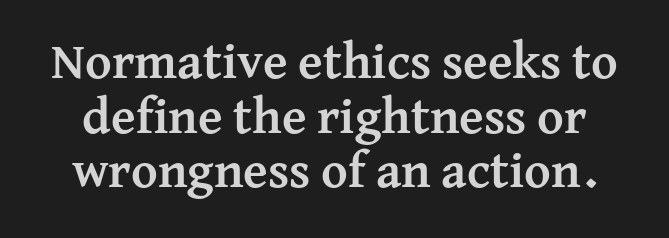
Spacing verdict: proportional, widths tailored to each character. The string is rendered with underlining switched off. The axis of the letterforms is exactly vertical. Nothing unusual about the tracking: characters are spaced as the font intends.
